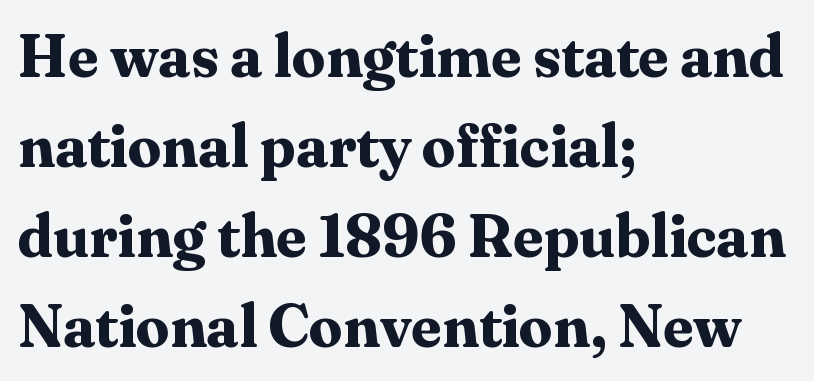
{"serif": "yes", "italic": "no", "bold": "yes", "weight": "bold", "width": "normal", "stroke_contrast": "medium", "x_height": "medium", "monospaced": "no", "underline": "no", "align": "left", "line_spacing": "normal", "line_spacing_ratio": 1.5, "letter_spacing": "normal", "letter_spacing_em": 0.0, "glyph_px": 60}
